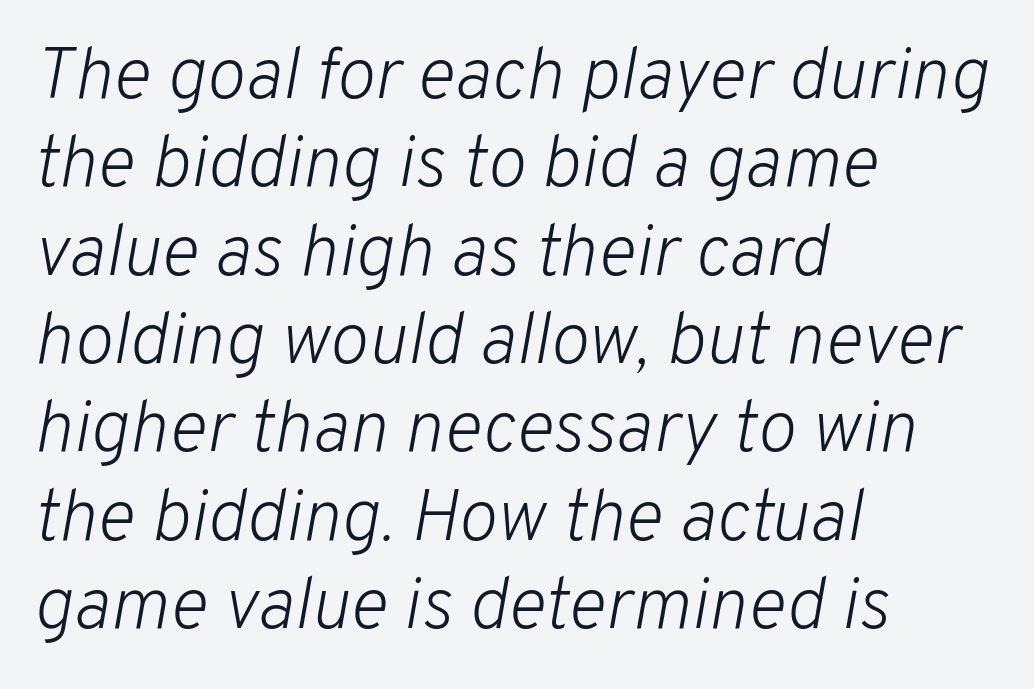
Q: Is the text bold? A: No.
Q: Is the text italic (slanted)? A: Yes, it leans right by about 10 degrees.
Q: Is the text underlined? A: No.
Q: How is the paragraph aligned? A: Left-aligned.
Q: Is the spacing between letters normal or unusually wide? A: Normal.
Q: Width (condensed, normal, or wide)? A: Normal.
Q: Stroke contrast? A: Low.
Q: x-height? A: Medium.
Q: Monospaced? A: No.
